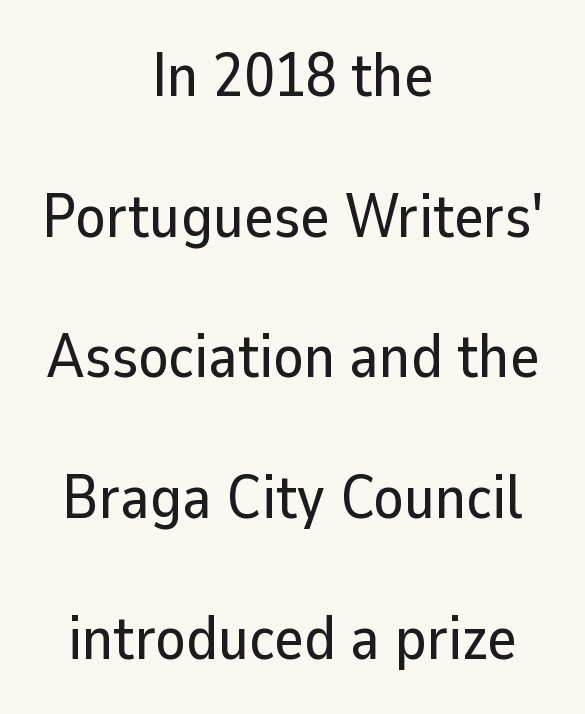
The image shows 62 px sans-serif type, upright; set centered, loose line spacing (2.27x), normal letter spacing, not underlined; low stroke contrast and a medium x-height.
